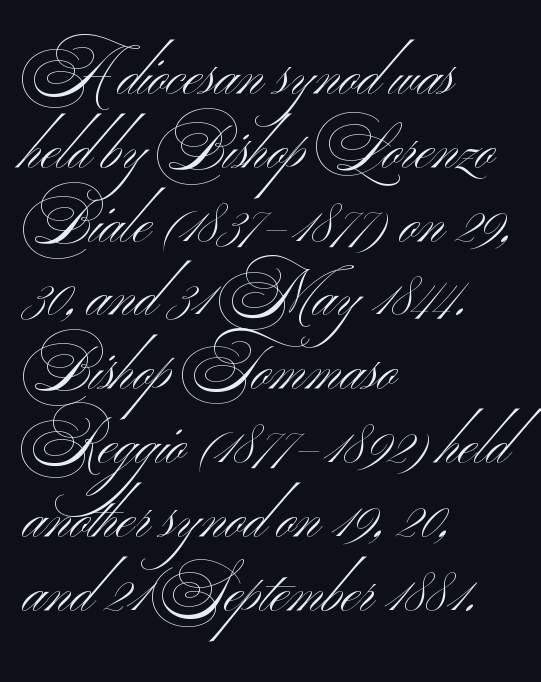
Q: Is the text bold? A: No.
Q: Is the typeface a serif or a sans-serif typeface? A: Sans-serif.
Q: Is the text underlined? A: No.
Q: How is the paragraph aligned? A: Left-aligned.
Q: Is the spacing between letters normal or unusually wide? A: Normal.
Q: Width (condensed, normal, or wide)? A: Wide.
Q: Stroke contrast? A: Medium.
Q: x-height? A: Small.
Q: Monospaced? A: No.
